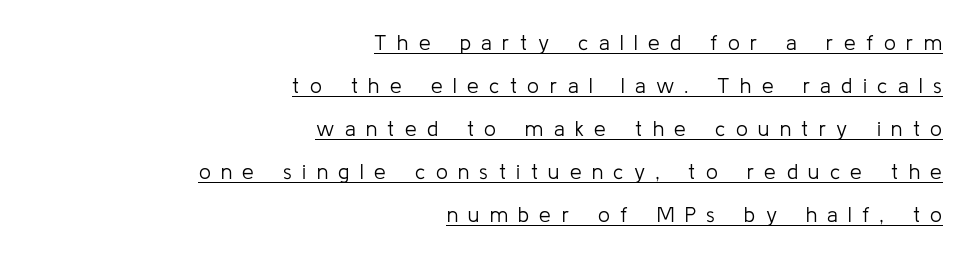
The image shows 21 px text type, upright; set right-aligned, loose line spacing (2.05x), unusually wide letter spacing (+0.5 em), underlined.
